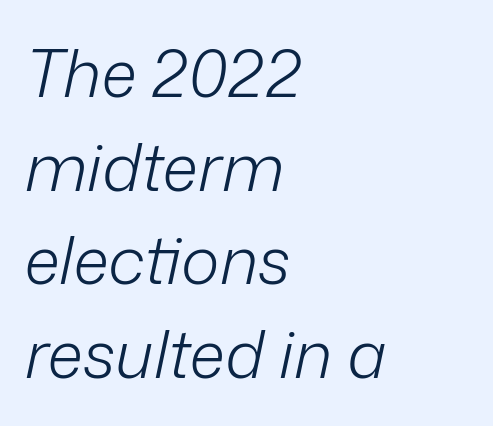
The whole block is typeset with a tilt. Is the letter spacing exaggerated? No — it looks like the ordinary default. Caption: multi-line text, flush left, ragged right. Normally led — the rows are evenly, conventionally spaced. Weight class: somewhere from thin through regular. Check the space under the baseline: it is left empty.
